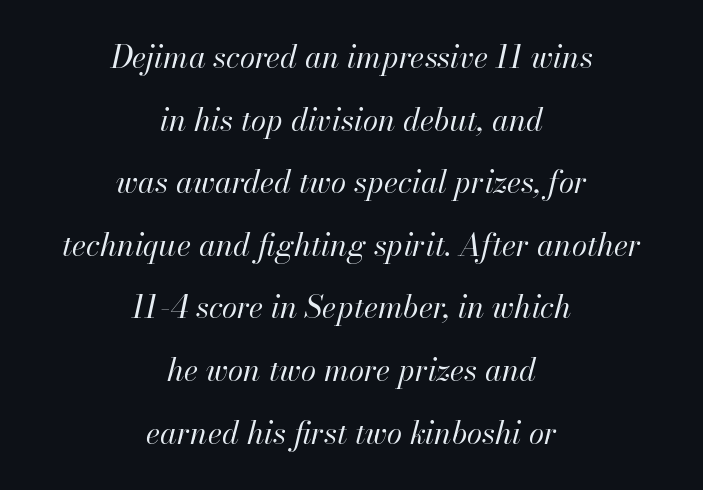
Q: Is the text bold? A: No.
Q: Is the text italic (slanted)? A: Yes, it leans right by about 13 degrees.
Q: Is the text underlined? A: No.
Q: How is the paragraph aligned? A: Centered.
Q: Is the spacing between letters normal or unusually wide? A: Normal.
Q: Is the spacing between lines tight, normal or loose? A: Loose.
Q: Width (condensed, normal, or wide)? A: Normal.
Q: Stroke contrast? A: High.
Q: x-height? A: Small.
Q: Monospaced? A: No.
